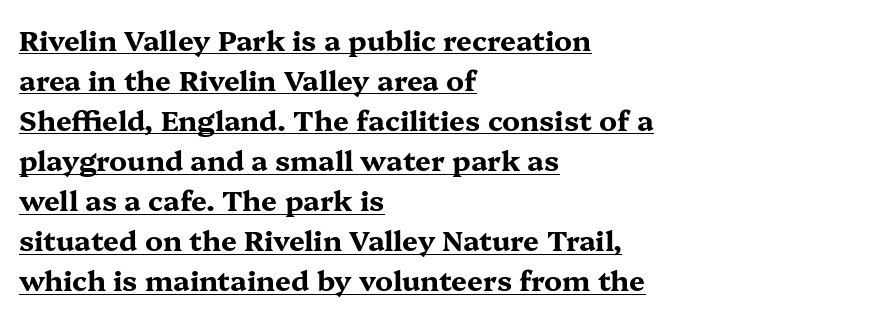
Q: Is the text bold? A: Yes.
Q: Is the text italic (slanted)? A: No, it is upright.
Q: Is the typeface a serif or a sans-serif typeface? A: Serif.
Q: Is the text underlined? A: Yes.
Q: How is the paragraph aligned? A: Left-aligned.
Q: Is the spacing between letters normal or unusually wide? A: Normal.
Q: Is the spacing between lines tight, normal or loose? A: Normal.
Q: Width (condensed, normal, or wide)? A: Wide.
Q: Stroke contrast? A: Medium.
Q: x-height? A: Medium.
Q: Monospaced? A: No.
